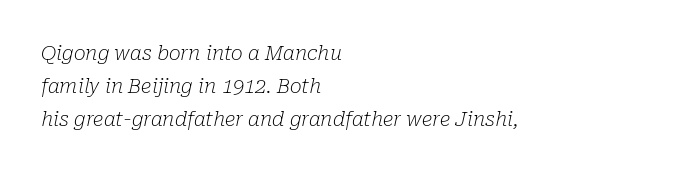
Q: Is the text bold? A: No.
Q: Is the text italic (slanted)? A: Yes, it leans right by about 10 degrees.
Q: Is the text underlined? A: No.
Q: How is the paragraph aligned? A: Left-aligned.
Q: Is the spacing between letters normal or unusually wide? A: Normal.
Q: Is the spacing between lines tight, normal or loose? A: Normal.
